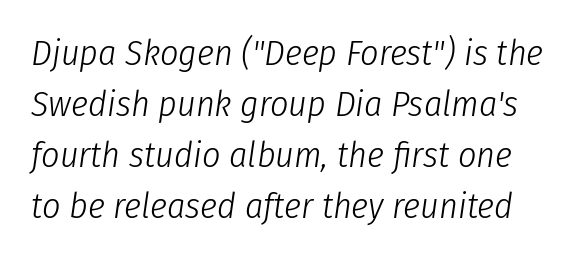
Q: Is the text bold? A: No.
Q: Is the text italic (slanted)? A: Yes, it leans right by about 8 degrees.
Q: Is the text underlined? A: No.
Q: Is the spacing between letters normal or unusually wide? A: Normal.
Q: Is the spacing between lines tight, normal or loose? A: Normal.
Q: Width (condensed, normal, or wide)? A: Condensed.
Q: Stroke contrast? A: Low.
Q: x-height? A: Medium.
Q: Monospaced? A: No.
